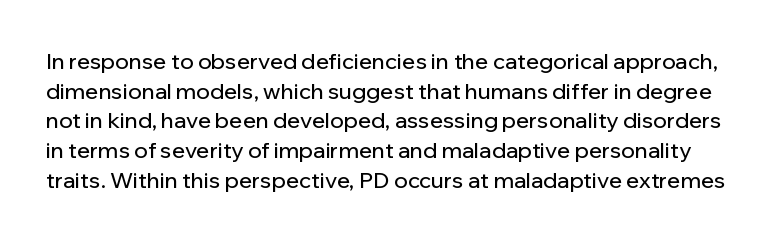
Q: Is the text italic (slanted)? A: No, it is upright.
Q: Is the text underlined? A: No.
Q: Is the spacing between letters normal or unusually wide? A: Normal.
Q: Is the spacing between lines tight, normal or loose? A: Normal.
